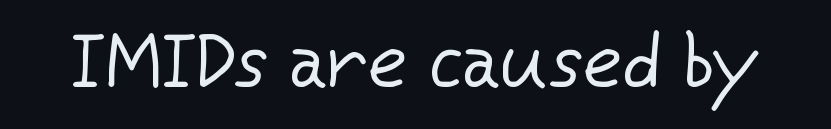
{"serif": "no", "italic": "no", "bold": "no", "weight": "regular", "width": "normal", "stroke_contrast": "low", "x_height": "medium", "monospaced": "no", "underline": "no", "letter_spacing": "normal", "letter_spacing_em": 0.0, "glyph_px": 76}
